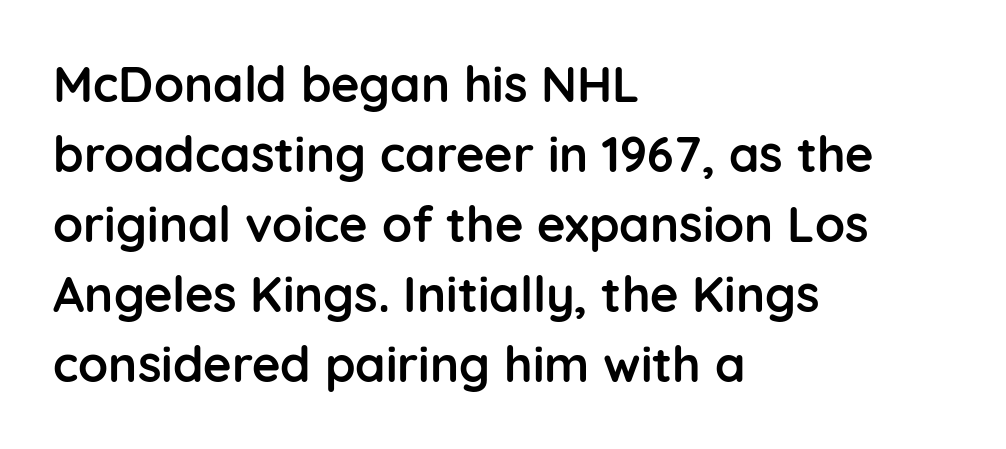
Q: Is the text bold? A: Yes.
Q: Is the text italic (slanted)? A: No, it is upright.
Q: Is the typeface a serif or a sans-serif typeface? A: Sans-serif.
Q: Is the text underlined? A: No.
Q: How is the paragraph aligned? A: Left-aligned.
Q: Is the spacing between letters normal or unusually wide? A: Normal.
Q: Is the spacing between lines tight, normal or loose? A: Normal.
Q: Width (condensed, normal, or wide)? A: Normal.
Q: Stroke contrast? A: Low.
Q: x-height? A: Medium.
Q: Monospaced? A: No.
